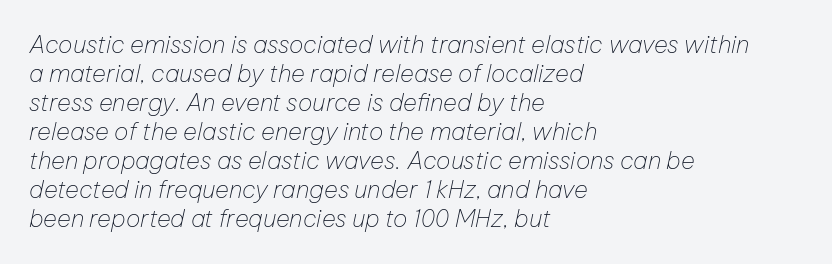
Q: Is the text bold? A: No.
Q: Is the text italic (slanted)? A: Yes, it leans right by about 12 degrees.
Q: Is the text underlined? A: No.
Q: How is the paragraph aligned? A: Left-aligned.
Q: Is the spacing between letters normal or unusually wide? A: Normal.
